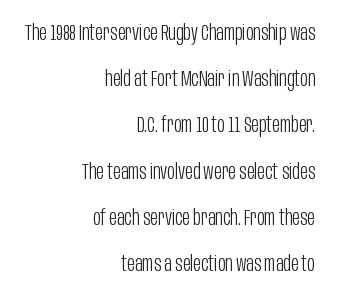
Which margin do the lines hug? The right one — the left edge is uneven. Vertical strokes here are truly vertical. No heavy texture on the line: the type isn't bold. The block of text is sparse from top to bottom, with ample space between rows. Glyph-to-glyph distance matches everyday printed text. The specimen omits any rule beneath the text block's lines.
